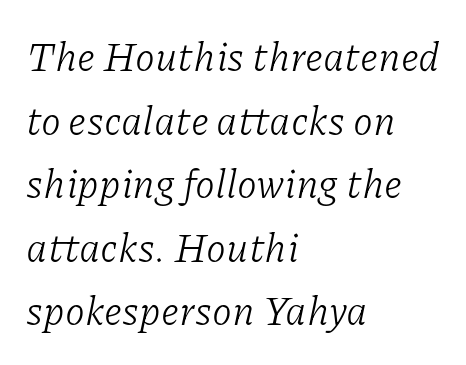
The image shows 40 px light serif type, italic (leaning right); set left-aligned, normal line spacing (1.59x), normal letter spacing, not underlined; low stroke contrast and a medium x-height.
